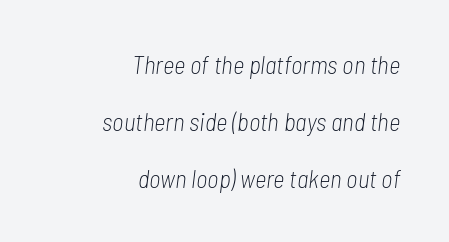
The image shows 25 px text type, italic (leaning right); set right-aligned, loose line spacing (2.28x), normal letter spacing, not underlined.
